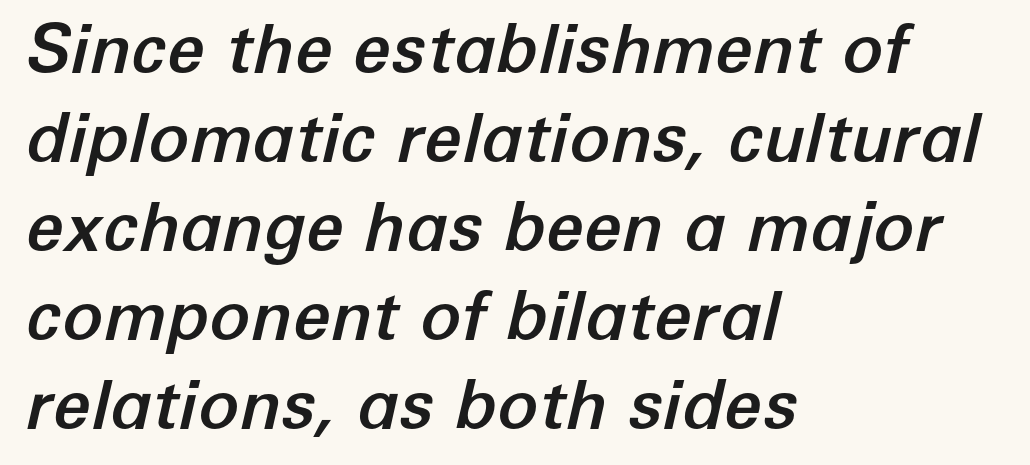
{"italic": "yes", "lean": "right", "slant_degrees": 12, "width": "normal", "stroke_contrast": "low", "x_height": "medium", "monospaced": "no", "underline": "no", "align": "left", "line_spacing": "normal", "line_spacing_ratio": 1.31, "letter_spacing": "normal", "letter_spacing_em": 0.0, "glyph_px": 68}
